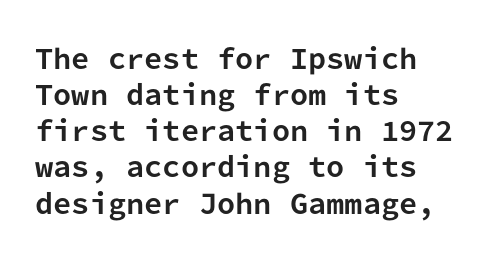
Q: Is the text bold? A: Yes.
Q: Is the text italic (slanted)? A: No, it is upright.
Q: Is the text underlined? A: No.
Q: How is the paragraph aligned? A: Left-aligned.
Q: Is the spacing between letters normal or unusually wide? A: Normal.
Q: Is the spacing between lines tight, normal or loose? A: Normal.
